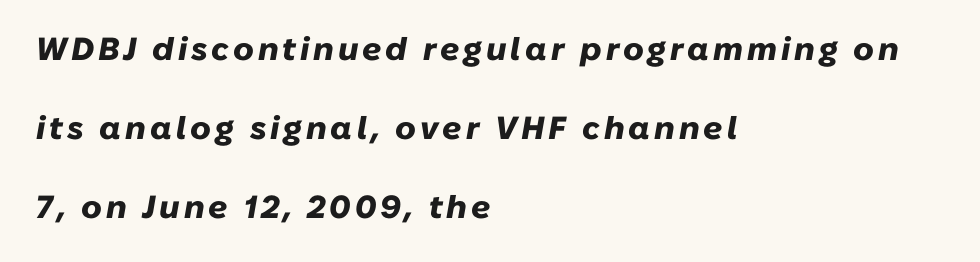
Q: Is the text bold? A: Yes.
Q: Is the text italic (slanted)? A: Yes, it leans right by about 10 degrees.
Q: Is the text underlined? A: No.
Q: How is the paragraph aligned? A: Left-aligned.
Q: Is the spacing between lines tight, normal or loose? A: Loose.
Q: Width (condensed, normal, or wide)? A: Normal.
Q: Stroke contrast? A: Low.
Q: x-height? A: Medium.
Q: Monospaced? A: No.
